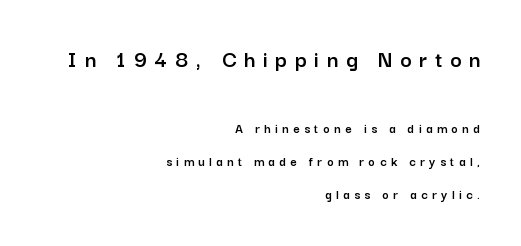
The image shows 24 px text type, upright; set right-aligned, loose line spacing (2.39x), unusually wide letter spacing (+0.32 em), not underlined; the first (top) block is 1.71x larger.
